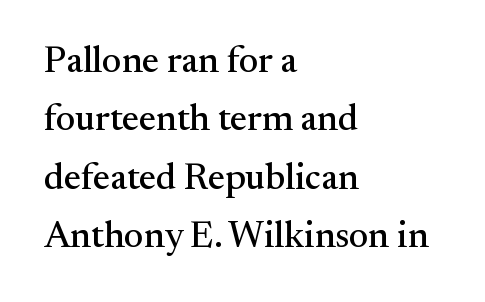
Q: Is the text italic (slanted)? A: No, it is upright.
Q: Is the typeface a serif or a sans-serif typeface? A: Serif.
Q: Is the text underlined? A: No.
Q: How is the paragraph aligned? A: Left-aligned.
Q: Is the spacing between letters normal or unusually wide? A: Normal.
Q: Is the spacing between lines tight, normal or loose? A: Normal.
Q: Width (condensed, normal, or wide)? A: Normal.
Q: Stroke contrast? A: Medium.
Q: x-height? A: Small.
Q: Monospaced? A: No.
